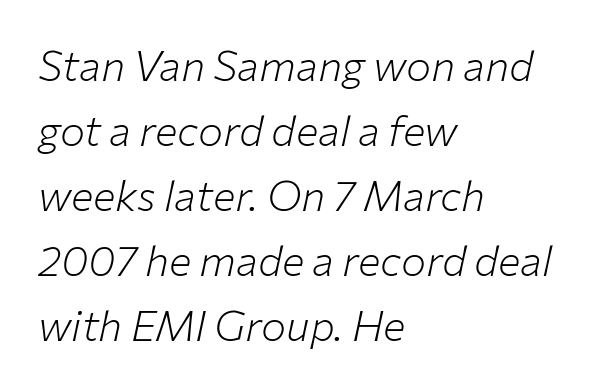
The image shows 42 px light type, italic (leaning right); set left-aligned, normal line spacing (1.55x), normal letter spacing, not underlined; low stroke contrast and a medium x-height.
